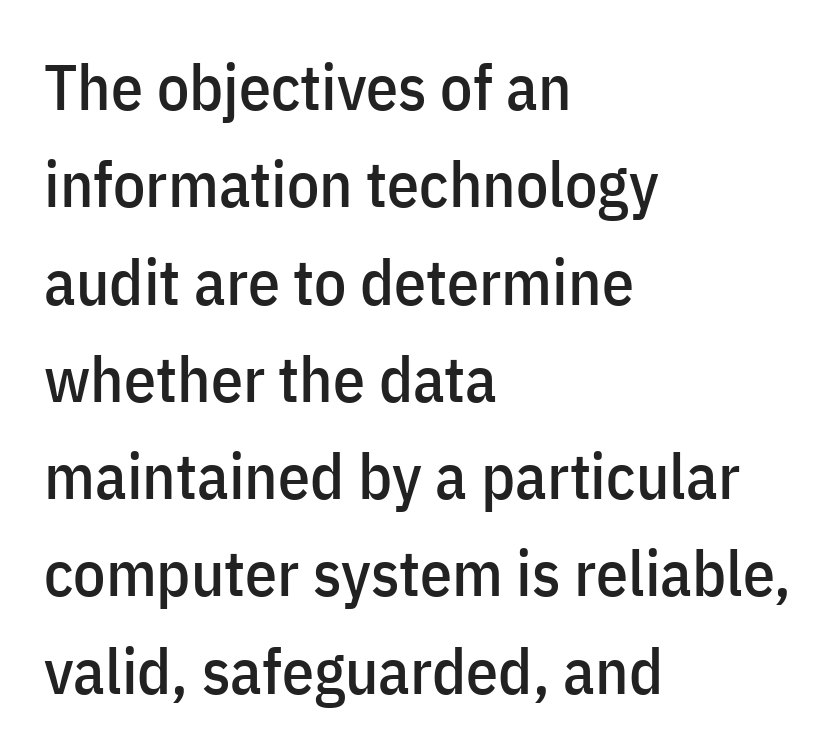
Looks like regular typesetting: each glyph gets only the width it needs. Unlike italic type, these characters show no tilt at all. Characters follow at the spacing the type designer built in. Reading down the column, the eye jumps a familiar distance to each next line. Classification — sans serif. This sample is left-justified, so line endings fall wherever the words run out.
